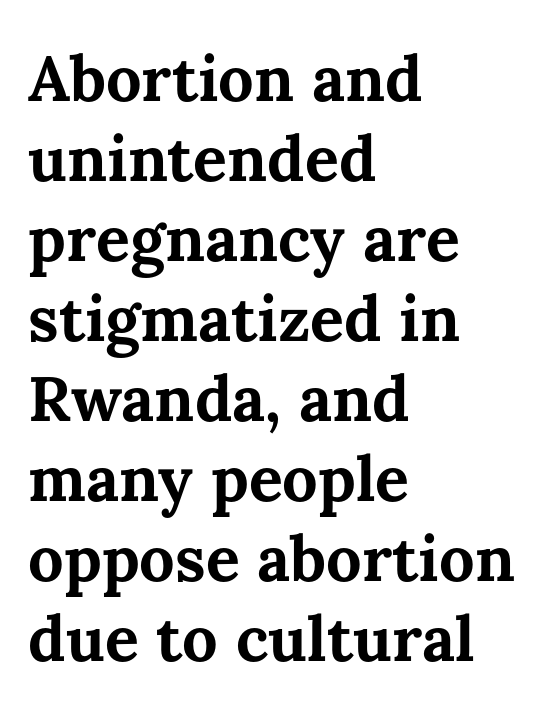
The passage shown has conventional tracking throughout. These lines are rendered in a variable-pitch font. Ordinary non-slanted type is in use. The space directly below the letters is spotless.
